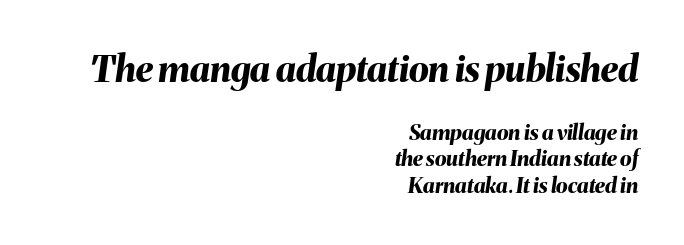
{"italic": "yes", "lean": "right", "slant_degrees": 8, "bold": "yes", "weight": "bold", "width": "normal", "stroke_contrast": "medium", "x_height": "medium", "monospaced": "no", "underline": "no", "align": "right", "line_spacing_ratio": 1.24, "letter_spacing": "normal", "letter_spacing_em": 0.0, "larger_block": "first", "size_ratio": 1.71, "glyph_px": 36}
